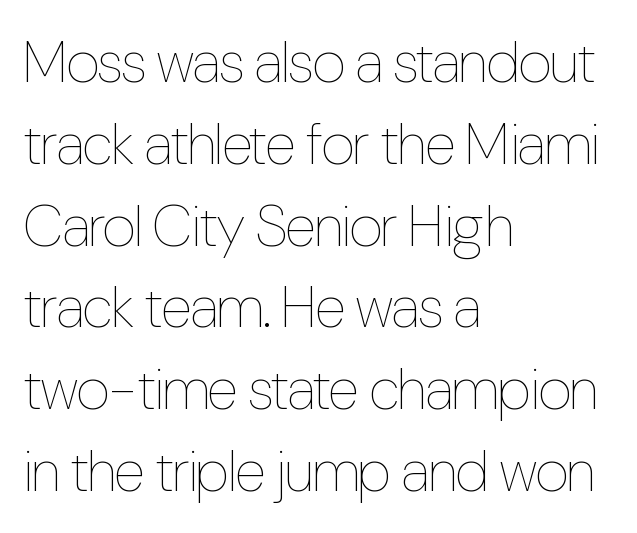
Q: Is the text bold? A: No.
Q: Is the text italic (slanted)? A: No, it is upright.
Q: Is the text underlined? A: No.
Q: How is the paragraph aligned? A: Left-aligned.
Q: Is the spacing between letters normal or unusually wide? A: Normal.
Q: Is the spacing between lines tight, normal or loose? A: Normal.
Q: Width (condensed, normal, or wide)? A: Condensed.
Q: Stroke contrast? A: Low.
Q: x-height? A: Medium.
Q: Monospaced? A: No.
